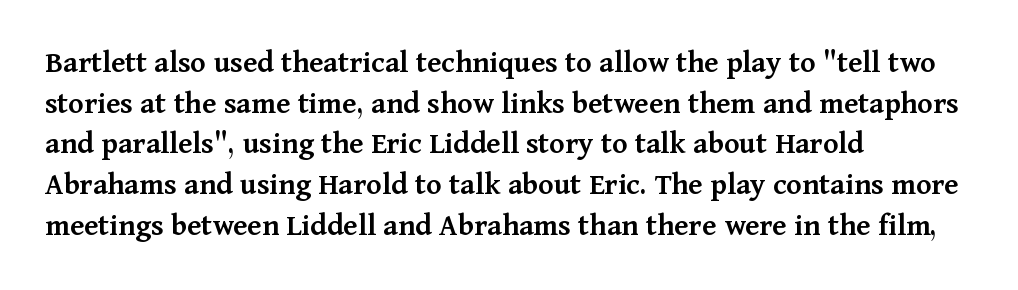
Q: Is the text bold? A: Semi-bold.
Q: Is the text italic (slanted)? A: No, it is upright.
Q: Is the typeface a serif or a sans-serif typeface? A: Serif.
Q: Is the text underlined? A: No.
Q: How is the paragraph aligned? A: Left-aligned.
Q: Is the spacing between letters normal or unusually wide? A: Normal.
Q: Is the spacing between lines tight, normal or loose? A: Normal.
Q: Width (condensed, normal, or wide)? A: Normal.
Q: Stroke contrast? A: Medium.
Q: x-height? A: Medium.
Q: Monospaced? A: No.
